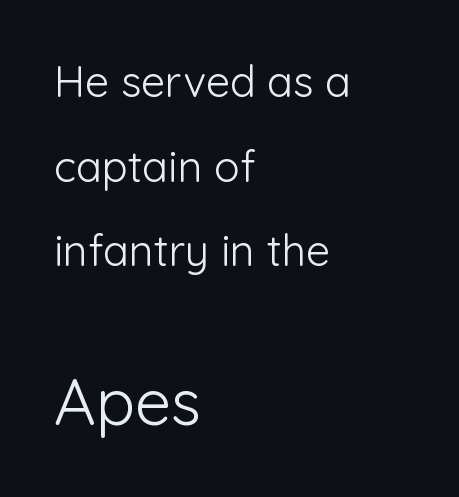
You could fit nearly another row in the gap between these rows. Font category for this specimen: sans-serif. These lines are set flush left with a ragged right edge. A typesetter would call this proportional, since set widths differ per character.
